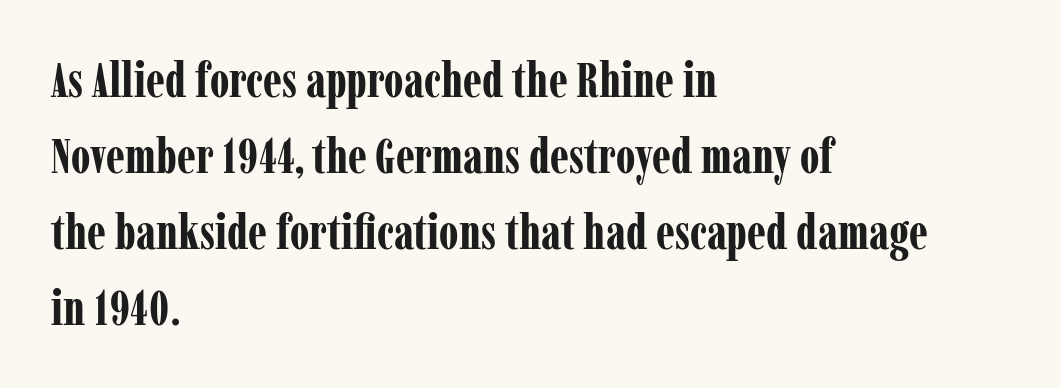
The string is rendered with underlining switched off. The ragged edge is on the right, which tells us the setting is flush left. The passage shown is typed in a proportional face where columns would drift. Strokes here are thick enough to call this a true bold.
